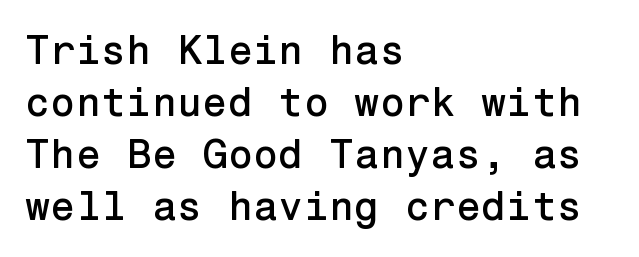
This sample uses a sans-serif face. Teacher's note: observe the even left margin — that is flush-left alignment. Italic: no, the glyphs are upright roman. The space beneath each line is pristine and unruled. Leading matches the norm, producing a regular column.
